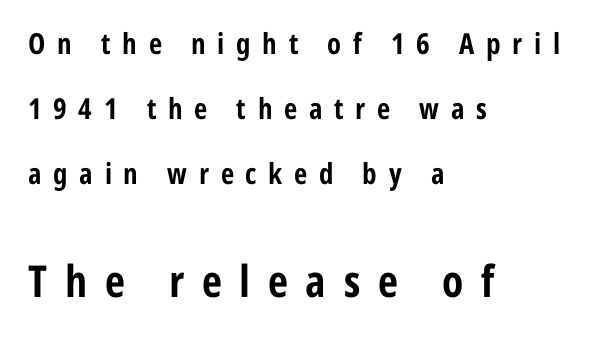
Q: Is the text bold? A: Yes.
Q: Is the text italic (slanted)? A: No, it is upright.
Q: Is the typeface a serif or a sans-serif typeface? A: Sans-serif.
Q: Is the text underlined? A: No.
Q: How is the paragraph aligned? A: Left-aligned.
Q: Is the spacing between letters normal or unusually wide? A: Unusually wide.
Q: Is the spacing between lines tight, normal or loose? A: Loose.
Q: Which block of text is set in a larger size, the first (top) or the second (bottom)? A: The second (bottom) one.
Q: Width (condensed, normal, or wide)? A: Condensed.
Q: Stroke contrast? A: Low.
Q: x-height? A: Medium.
Q: Monospaced? A: No.
